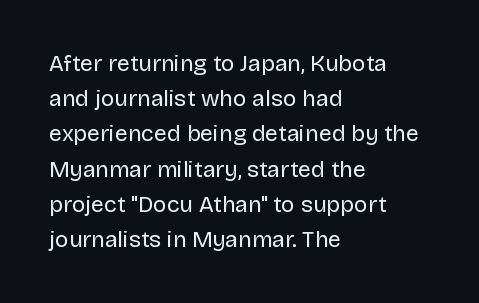
{"italic": "no", "bold": "no", "underline": "no", "align": "left", "line_spacing": "normal", "line_spacing_ratio": 1.53, "letter_spacing": "normal", "letter_spacing_em": 0.0, "glyph_px": 23}
